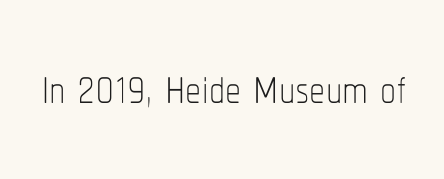
The image shows 64 px thin, condensed type, upright; set normal letter spacing, not underlined; low stroke contrast and a medium x-height.
